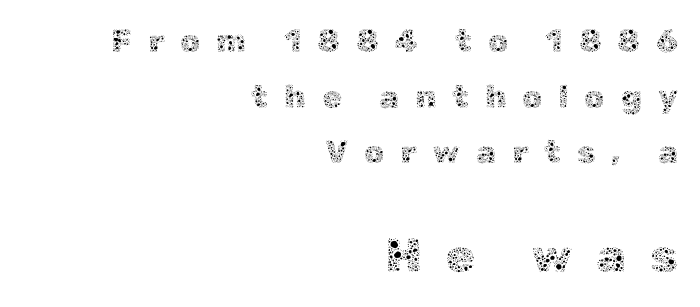
{"italic": "no", "bold": "no", "weight": "thin", "width": "normal", "x_height": "medium", "monospaced": "no", "underline": "no", "align": "right", "line_spacing_ratio": 1.74, "letter_spacing": "wide", "letter_spacing_em": 0.49, "larger_block": "second", "size_ratio": 1.5, "glyph_px": 48}
